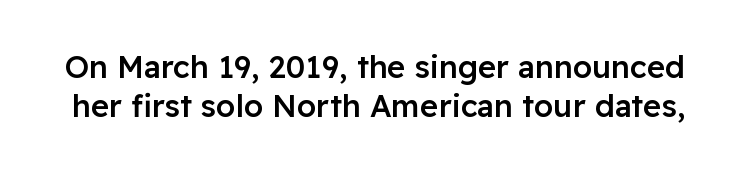
The image shows 31 px semibold sans-serif type, upright; set normal line spacing (1.25x), normal letter spacing, not underlined; low stroke contrast and a medium x-height.
